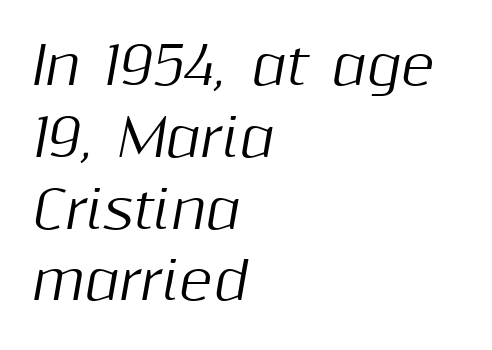
{"italic": "yes", "lean": "right", "slant_degrees": 10, "width": "normal", "stroke_contrast": "medium", "x_height": "medium", "monospaced": "no", "underline": "no", "align": "left", "line_spacing": "normal", "line_spacing_ratio": 1.38, "letter_spacing": "normal", "letter_spacing_em": 0.0, "glyph_px": 52}
